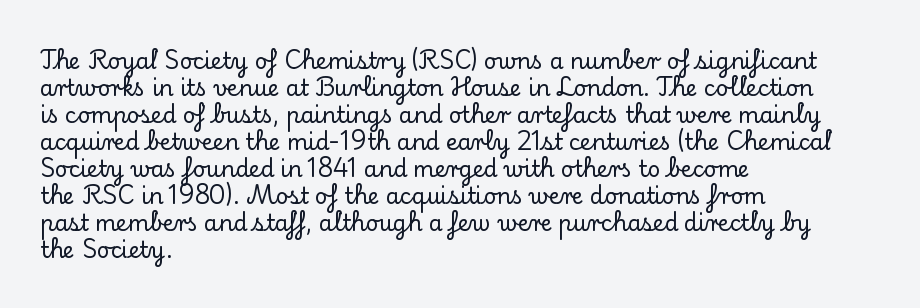
{"italic": "no", "underline": "no", "align": "left", "line_spacing_ratio": 1.23, "letter_spacing": "normal", "letter_spacing_em": 0.0, "glyph_px": 22}
